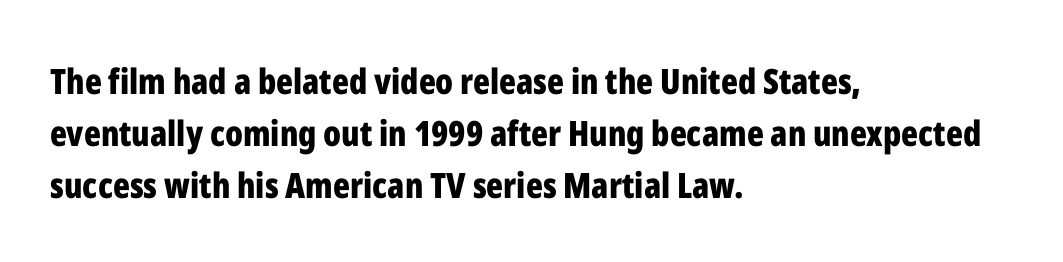
Q: Is the text bold? A: Yes.
Q: Is the text italic (slanted)? A: No, it is upright.
Q: Is the typeface a serif or a sans-serif typeface? A: Sans-serif.
Q: Is the text underlined? A: No.
Q: How is the paragraph aligned? A: Left-aligned.
Q: Is the spacing between letters normal or unusually wide? A: Normal.
Q: Is the spacing between lines tight, normal or loose? A: Normal.
Q: Width (condensed, normal, or wide)? A: Condensed.
Q: Stroke contrast? A: Low.
Q: x-height? A: Medium.
Q: Monospaced? A: No.
